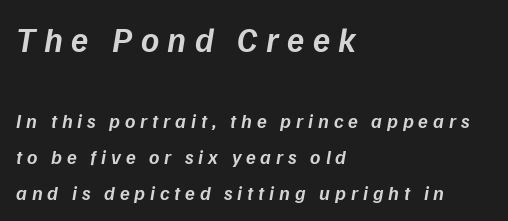
The image shows 35 px semibold type, italic (leaning right); set left-aligned, line spacing 1.8x, unusually wide letter spacing (+0.24 em), not underlined; the first (top) block is 1.75x larger; low stroke contrast and a medium x-height.
